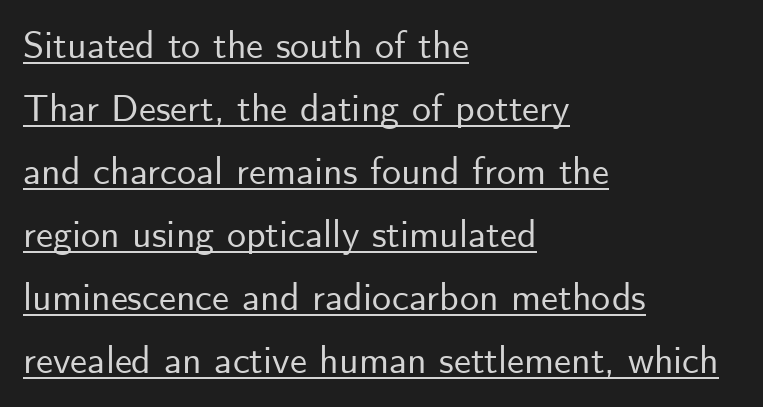
A typesetter would label this face a sans. Is this a fixed-width face? No — the glyphs have proportional, varying widths. A student would call this left alignment; a typographer would say flush left, rag right. Underlining? Definitely there. The lines sit at an ordinary, default distance from one another. This rendering leaves character spacing at its baseline value.
